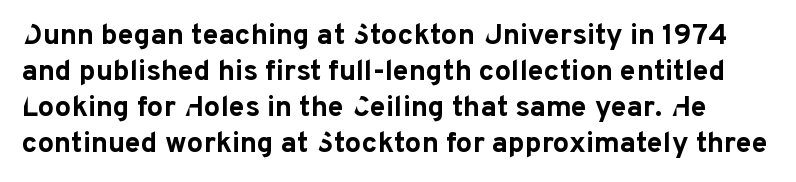
The image shows 29 px bold sans-serif type, upright; set line spacing 1.24x, normal letter spacing, not underlined; low stroke contrast and a medium x-height.
